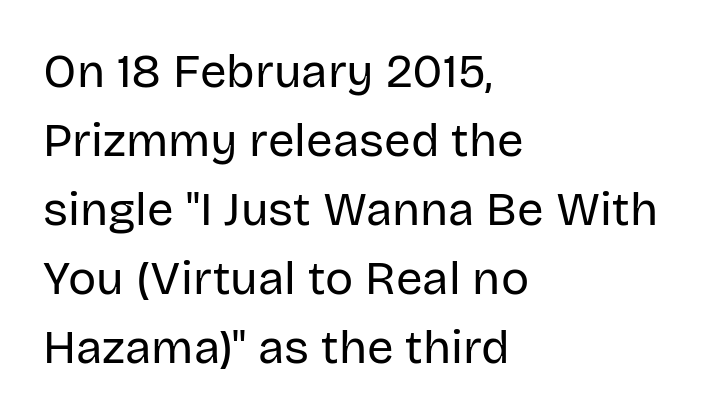
The lines sit at an ordinary, default distance from one another. No feet cap the strokes, marking this as sans-serif type. The lines in this sample share a left origin and differ only in where they stop. Looks like regular typesetting: each glyph gets only the width it needs.
